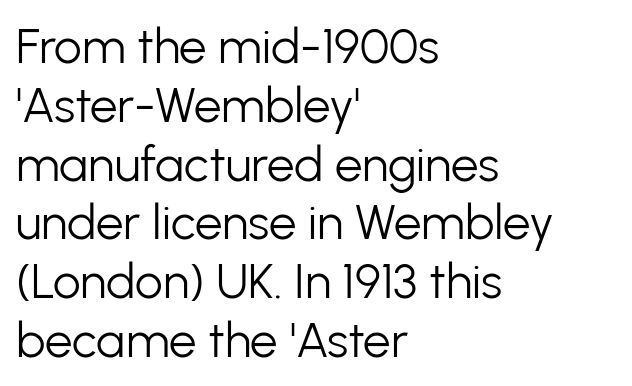
The image shows 49 px light sans-serif type, upright; set left-aligned, line spacing 1.2x, normal letter spacing, not underlined; low stroke contrast and a medium x-height.
